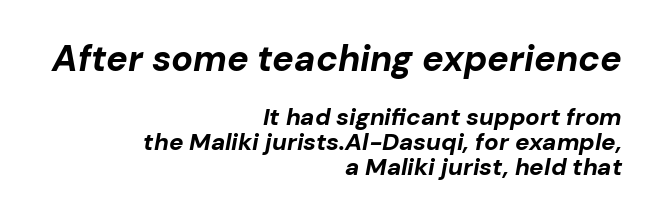
{"italic": "yes", "lean": "right", "slant_degrees": 10, "bold": "yes", "weight": "bold", "width": "normal", "stroke_contrast": "low", "x_height": "medium", "monospaced": "no", "underline": "no", "align": "right", "line_spacing": "tight", "line_spacing_ratio": 1.04, "letter_spacing": "normal", "letter_spacing_em": 0.0, "larger_block": "first", "size_ratio": 1.5, "glyph_px": 36}
